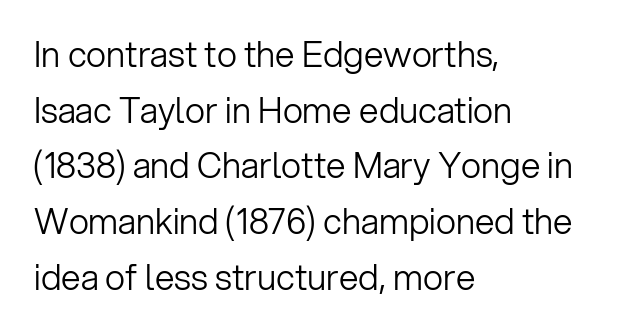
{"serif": "no", "italic": "no", "bold": "no", "weight": "light", "width": "normal", "stroke_contrast": "low", "x_height": "medium", "monospaced": "no", "underline": "no", "align": "left", "line_spacing": "normal", "line_spacing_ratio": 1.59, "letter_spacing": "normal", "letter_spacing_em": 0.0, "glyph_px": 35}
